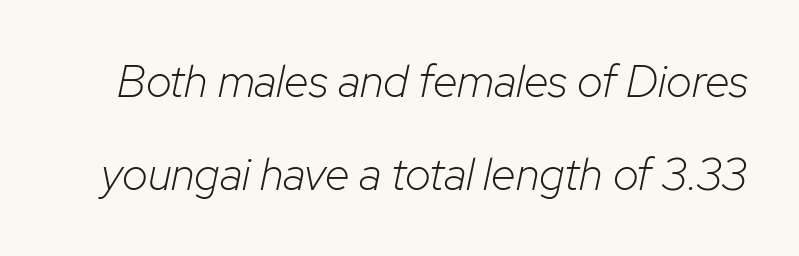
{"italic": "yes", "lean": "right", "slant_degrees": 12, "bold": "no", "weight": "light", "width": "normal", "stroke_contrast": "low", "x_height": "medium", "monospaced": "no", "underline": "no", "line_spacing": "loose", "line_spacing_ratio": 2.07, "letter_spacing": "normal", "letter_spacing_em": 0.0, "glyph_px": 45}
